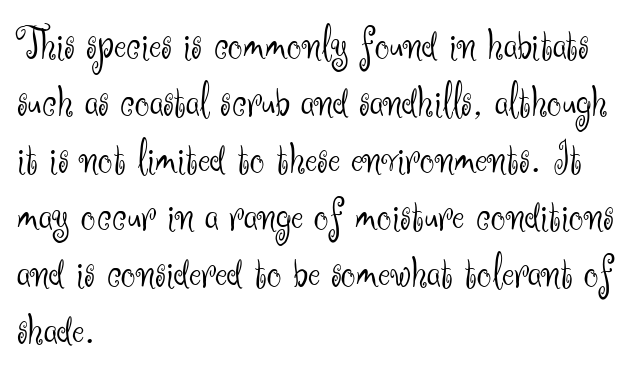
Any mark beneath the type? The region is blank. Summary of weight: not heavy and not bold. Visually the block forms a straight wall on the left and a jagged coastline on the right. Do the characters align in a grid? No, the font is proportional. Type style note: lacks serifs.
